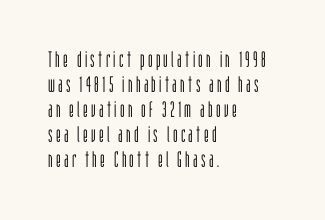
{"italic": "no", "bold": "no", "underline": "no", "align": "left", "line_spacing": "tight", "line_spacing_ratio": 1.14, "glyph_px": 22}
